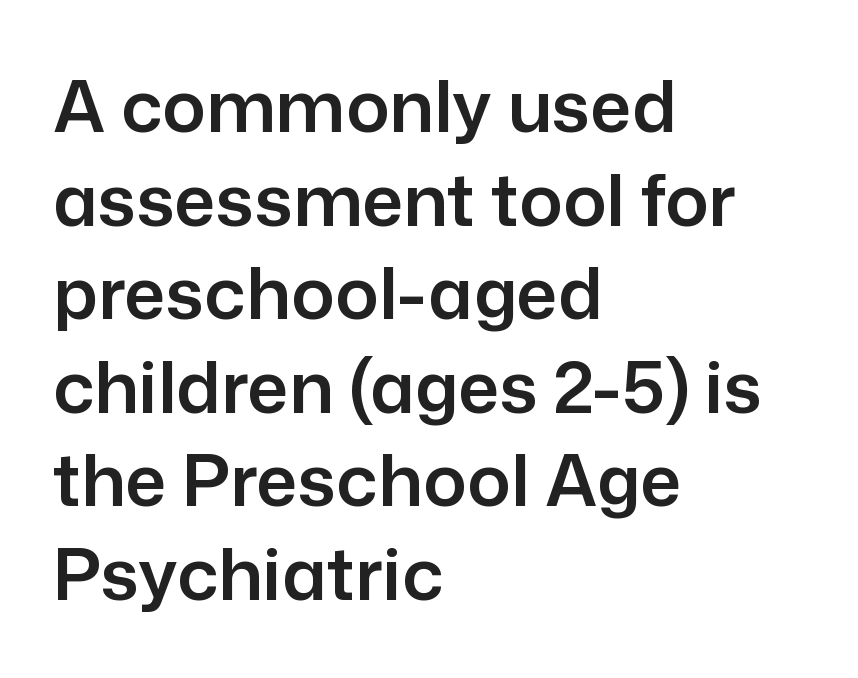
{"serif": "no", "italic": "no", "width": "normal", "stroke_contrast": "low", "x_height": "medium", "monospaced": "no", "underline": "no", "align": "left", "line_spacing": "normal", "line_spacing_ratio": 1.3, "letter_spacing": "normal", "letter_spacing_em": 0.0, "glyph_px": 72}
